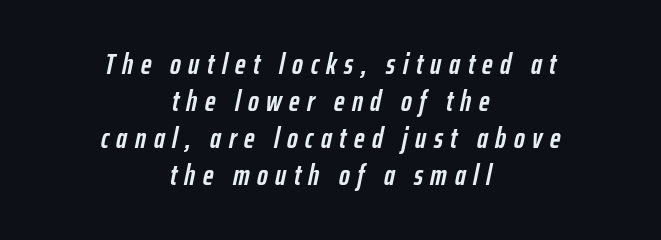
The image shows 29 px semibold, condensed type, italic (leaning right); set centered, normal line spacing (1.28x), unusually wide letter spacing (+0.26 em), not underlined; low stroke contrast and a medium x-height.
